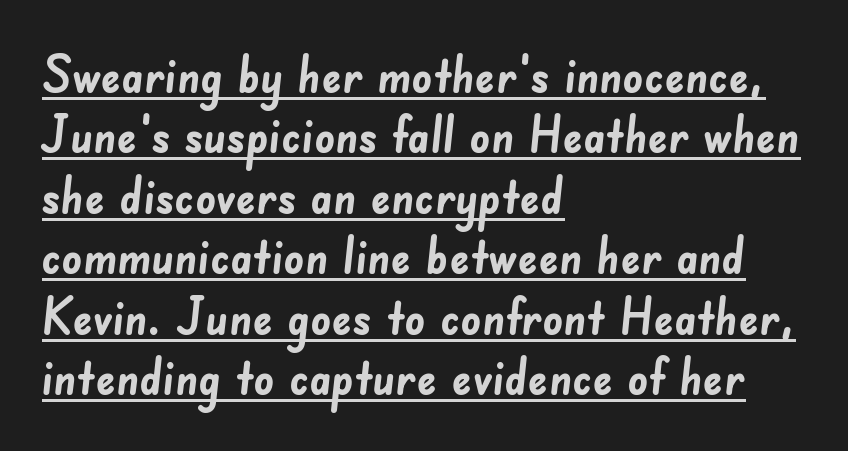
The image shows 50 px semibold sans-serif type; set left-aligned, line spacing 1.21x, normal letter spacing, underlined; low stroke contrast and a small x-height.
